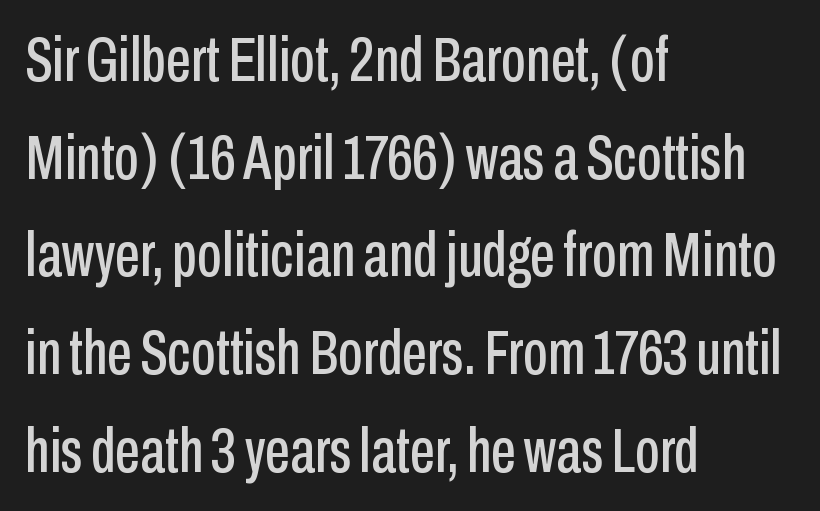
These lines sit exactly where default settings would place them. Short note: letters normally spaced. This sample has the flowing, uneven cadence of proportional lettering. The lines are quadded left.
